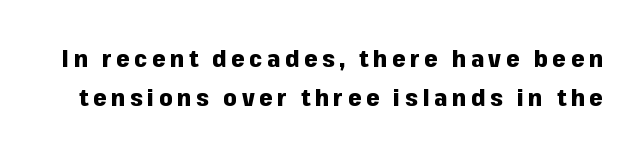
{"italic": "no", "bold": "yes", "underline": "no", "line_spacing": "normal", "line_spacing_ratio": 1.62, "glyph_px": 24}
